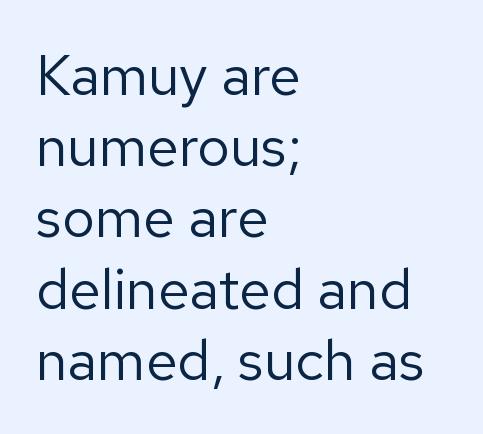
The image shows 57 px regular-weight sans-serif type, upright; set left-aligned, normal line spacing (1.25x), normal letter spacing, not underlined; low stroke contrast and a medium x-height.
